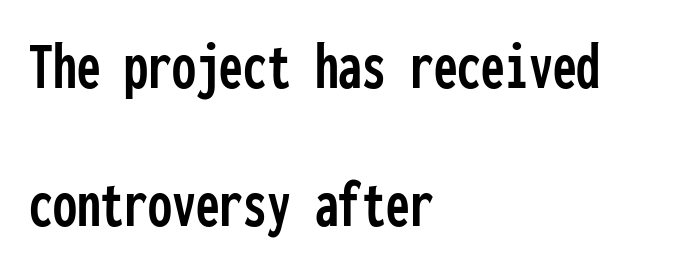
Q: Is the text italic (slanted)? A: No, it is upright.
Q: Is the typeface a serif or a sans-serif typeface? A: Sans-serif.
Q: Is the text underlined? A: No.
Q: How is the paragraph aligned? A: Left-aligned.
Q: Is the spacing between letters normal or unusually wide? A: Normal.
Q: Is the spacing between lines tight, normal or loose? A: Loose.
Q: Width (condensed, normal, or wide)? A: Condensed.
Q: Stroke contrast? A: Low.
Q: x-height? A: Medium.
Q: Monospaced? A: Yes.
